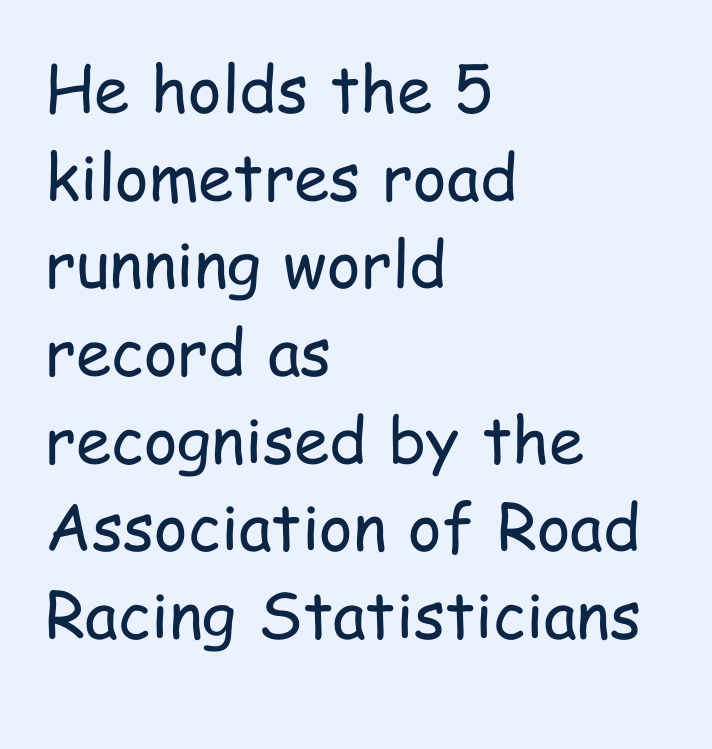
The image shows 64 px regular-weight, condensed sans-serif type, upright; set left-aligned, normal line spacing (1.37x), normal letter spacing, not underlined; low stroke contrast and a medium x-height.
